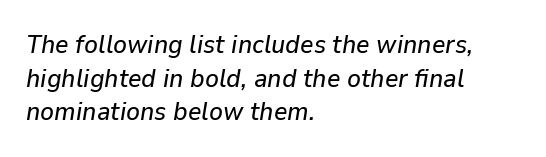
{"italic": "yes", "lean": "right", "slant_degrees": 9, "underline": "no", "align": "left", "line_spacing": "normal", "line_spacing_ratio": 1.29, "letter_spacing": "normal", "letter_spacing_em": 0.0, "glyph_px": 26}
